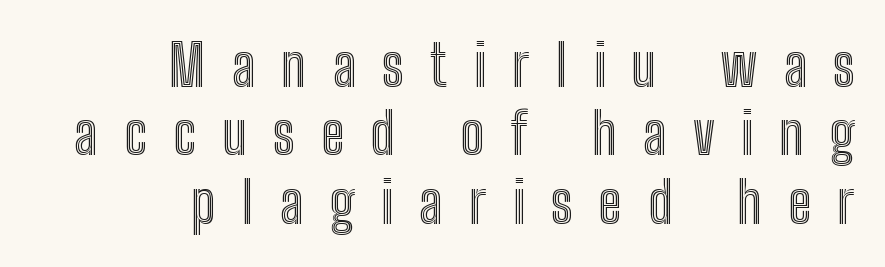
{"italic": "no", "width": "condensed", "x_height": "medium", "monospaced": "no", "underline": "no", "align": "right", "line_spacing_ratio": 1.2, "letter_spacing": "wide", "letter_spacing_em": 0.46, "glyph_px": 57}
